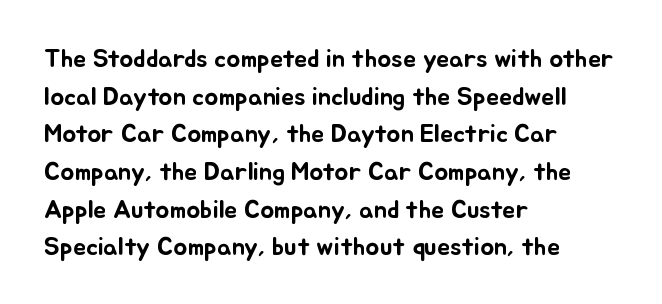
Q: Is the text italic (slanted)? A: No, it is upright.
Q: Is the text underlined? A: No.
Q: How is the paragraph aligned? A: Left-aligned.
Q: Is the spacing between letters normal or unusually wide? A: Normal.
Q: Is the spacing between lines tight, normal or loose? A: Normal.
